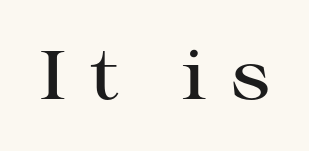
The image shows 68 px semibold, wide serif type, upright; set unusually wide letter spacing (+0.34 em), not underlined; high stroke contrast and a medium x-height.
